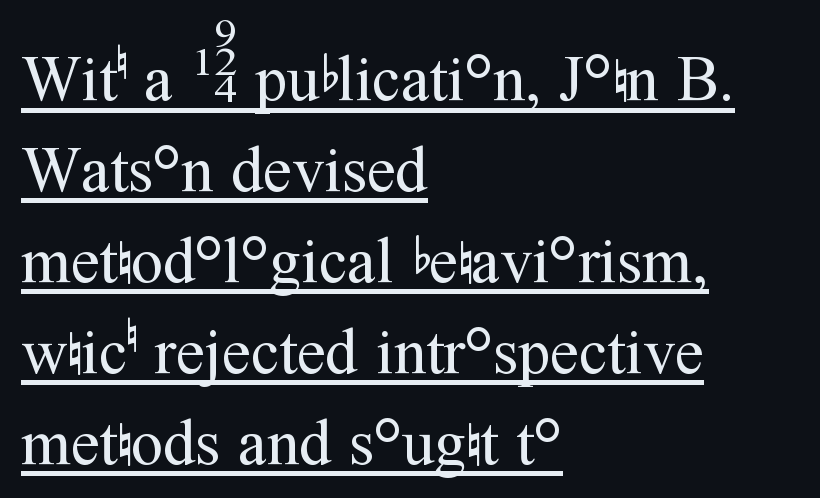
The image shows 64 px regular-weight serif type, upright; set left-aligned, normal line spacing (1.42x), normal letter spacing, underlined; medium stroke contrast and a medium x-height.
